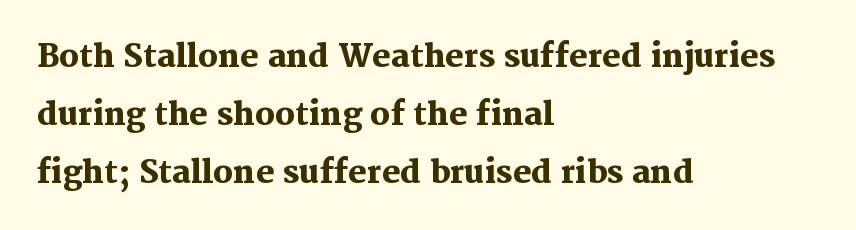
The characters display serif detailing at their extremities. Notice how thick the strokes are: this is what a full bold looks like. This sample uses an upright cut, with every glyph sitting square on the baseline. Varying glyph widths throughout — classic text-font behaviour. Nobody touched the tracking dial on this one. Reading down the block, your eye returns to a fixed left position each line.
